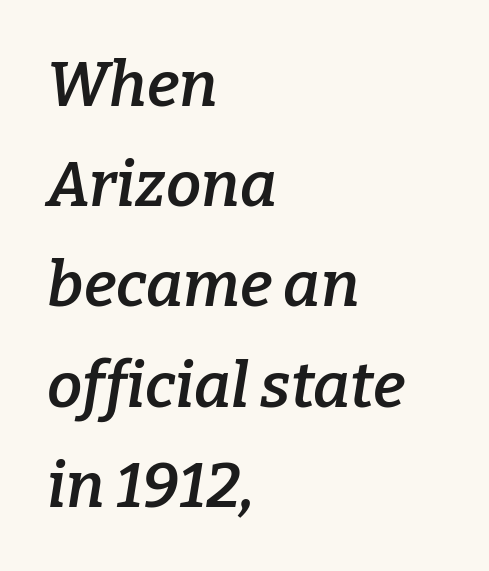
The image shows 63 px semibold serif type, italic (leaning right); set left-aligned, normal line spacing (1.59x), normal letter spacing, not underlined; low stroke contrast and a medium x-height.
